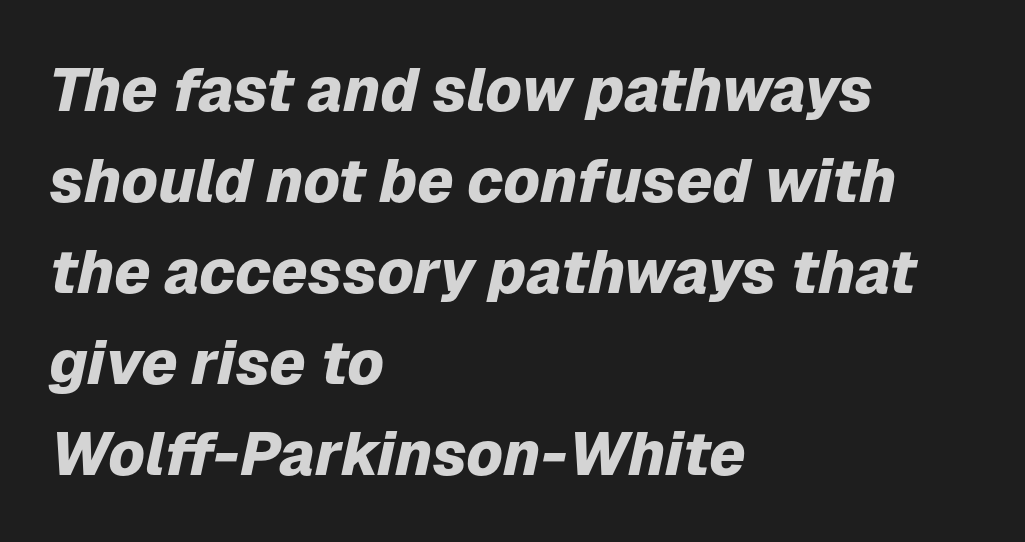
Compared with ordinary roman type, these characters are visibly tilted. These lines keep a tight, regular rhythm from letter to letter. The rendering uses natural spacing where letterforms have individual widths. The lines in this sample share a left origin and differ only in where they stop. The glyphs are unaccompanied by any horizontal stroke below them. Quick note: interline space is typical.
